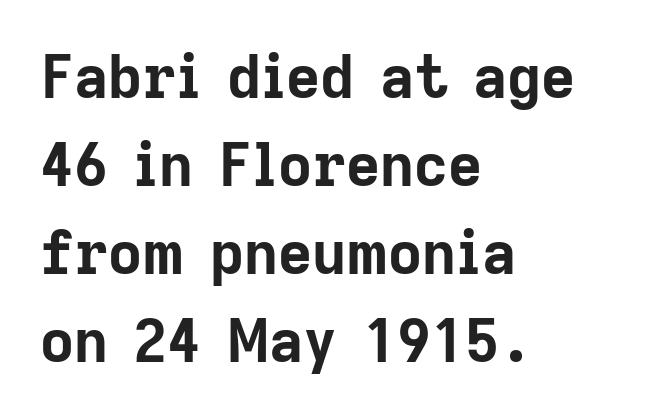
The area under the type is left untouched. Between one letter and the next there's only the usual sliver of space. Posture: straight, roman, zero tilt. Is this a sans? Yes — the strokes have no serifs.
